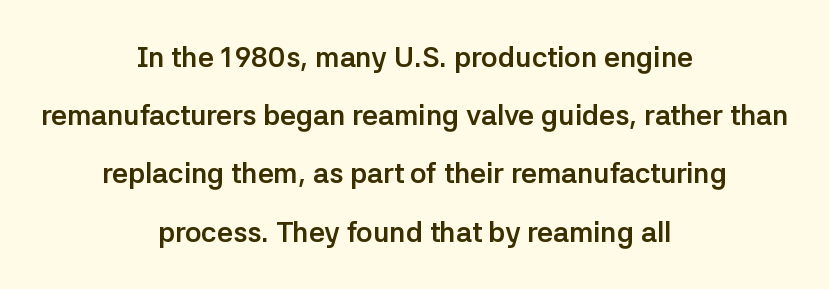
{"serif": "no", "italic": "no", "bold": "yes", "weight": "semibold", "width": "normal", "stroke_contrast": "low", "x_height": "medium", "monospaced": "no", "underline": "no", "align": "center", "line_spacing": "loose", "line_spacing_ratio": 2.08, "letter_spacing": "normal", "letter_spacing_em": 0.0, "glyph_px": 28}
